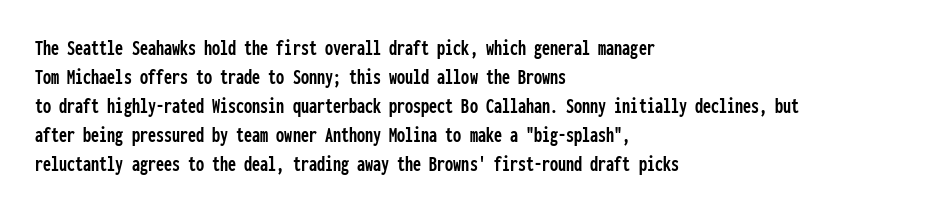
{"italic": "no", "underline": "no", "align": "left", "line_spacing": "normal", "line_spacing_ratio": 1.26, "letter_spacing": "normal", "letter_spacing_em": 0.0, "glyph_px": 23}
